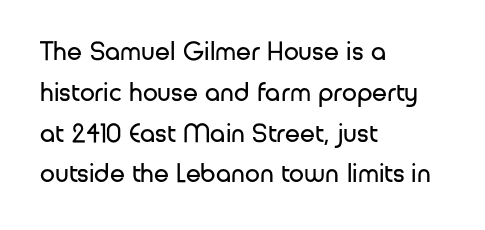
The passage shown stacks its lines at a standard gap. Plain, unruled lines of type. Summary of weight: not heavy and not bold. The rendering keeps characters at their native spacing. Notice how the stems are strictly vertical — no italics here.
